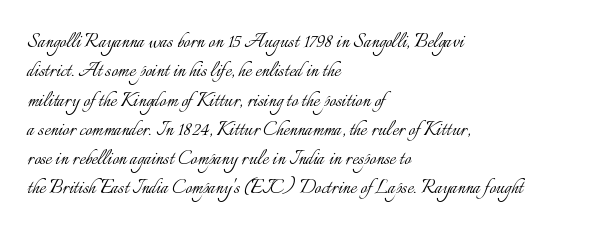
Q: Is the text bold? A: No.
Q: Is the text italic (slanted)? A: Yes.
Q: Is the text underlined? A: No.
Q: How is the paragraph aligned? A: Left-aligned.
Q: Is the spacing between letters normal or unusually wide? A: Normal.
